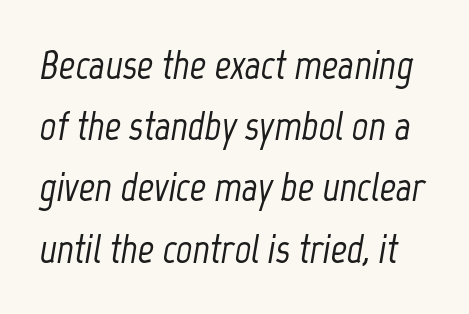
You can tell it's italic because the verticals aren't actually vertical. Observe the ordinary spacing: letters are neighbours, not strangers. Character widths vary here, with narrow letters taking less room than wide ones. Quick note: underline off. Vertical spacing — default.
